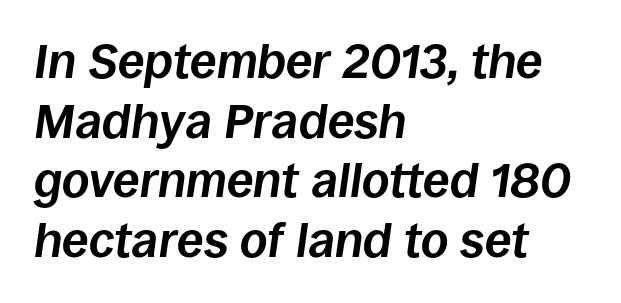
The passage shown is not underscored anywhere. If you drew a line through each stem, it would be angled. Each letter keeps its own natural width here, so spacing adapts to shape. Stroke thickness is high; the sample reads as a true bold. No extra tracking has been applied to these lines. The rendering anchors every line to the left-hand side.
